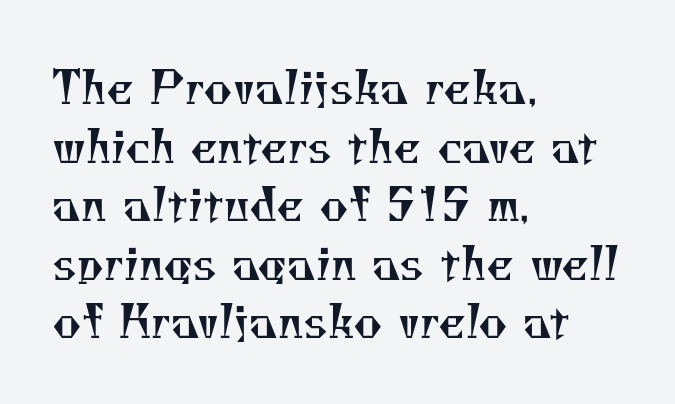
Q: Is the text bold? A: No.
Q: Is the typeface a serif or a sans-serif typeface? A: Serif.
Q: Is the text underlined? A: No.
Q: How is the paragraph aligned? A: Left-aligned.
Q: Is the spacing between letters normal or unusually wide? A: Normal.
Q: Is the spacing between lines tight, normal or loose? A: Normal.
Q: Width (condensed, normal, or wide)? A: Normal.
Q: Stroke contrast? A: Medium.
Q: x-height? A: Small.
Q: Monospaced? A: No.
